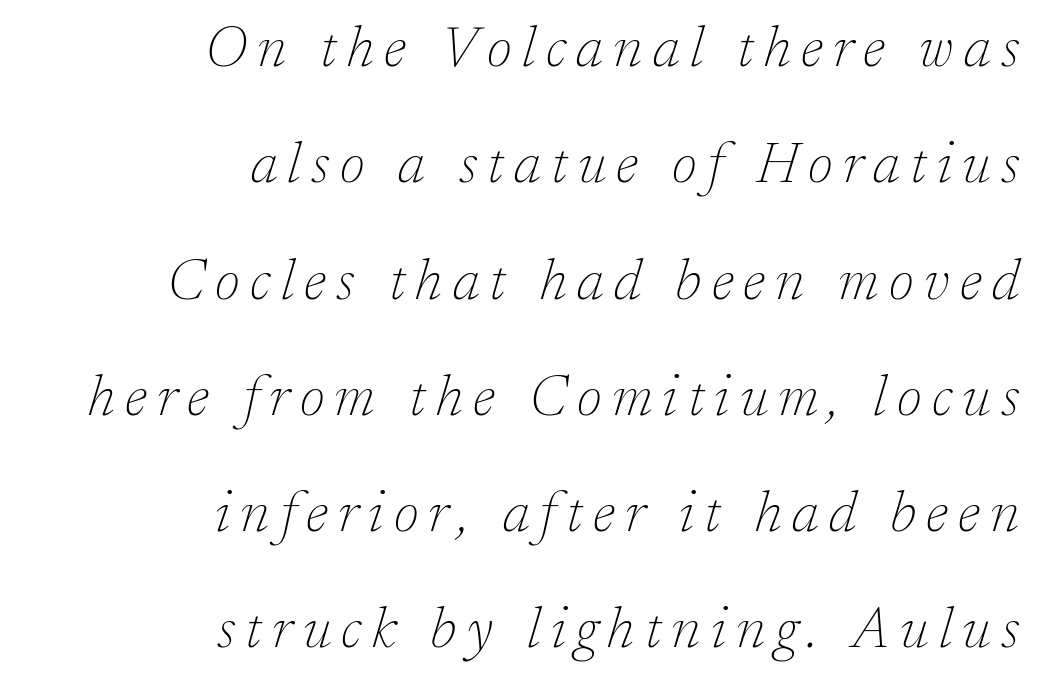
{"serif": "yes", "italic": "yes", "lean": "right", "slant_degrees": 17, "bold": "no", "weight": "thin", "width": "normal", "stroke_contrast": "low", "x_height": "medium", "monospaced": "no", "underline": "no", "align": "right", "line_spacing": "loose", "line_spacing_ratio": 2.04, "glyph_px": 57}
